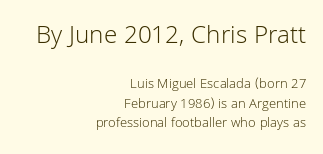
The image shows 26 px text type, upright; set right-aligned, normal line spacing (1.4x), normal letter spacing, not underlined; the first (top) block is 1.86x larger.
